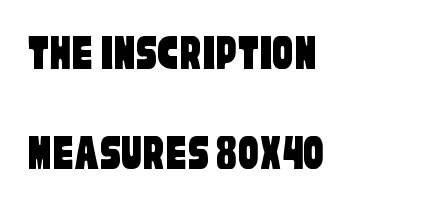
What stands out about the letter spacing? Nothing — it is the standard amount. Underline: absent. Students, observe: this is what heavily led, spacious text looks like. I'd call this a sans setting — the letters go barefoot. One-word summary of the alignment: left. A typesetter would call this proportional, since set widths differ per character.
